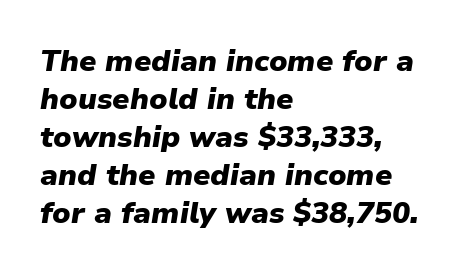
What weight is shown? A full bold with thick strokes. A student would call this left alignment; a typographer would say flush left, rag right. Character widths vary here, with narrow letters taking less room than wide ones. The rendering keeps characters at their native spacing. Clear beneath every line of the passage.
